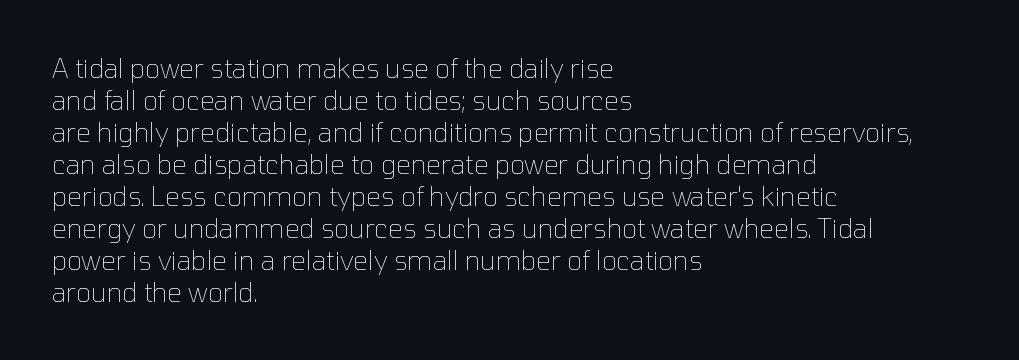
The passage shown is not underscored anywhere. Words appear dense and cohesive because spacing is normal. Alignment: flush left. Unlike italic type, these characters show no tilt at all.
